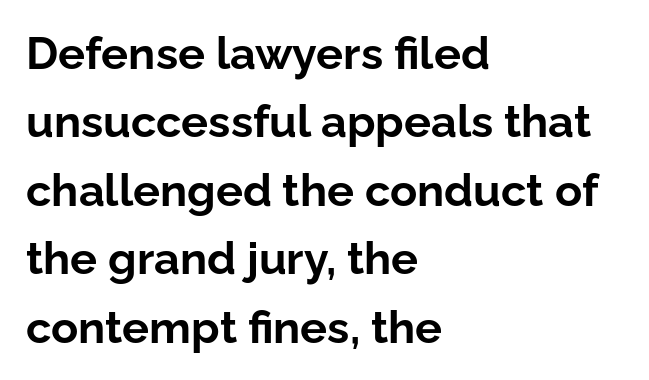
Q: Is the text bold? A: Yes.
Q: Is the text italic (slanted)? A: No, it is upright.
Q: Is the typeface a serif or a sans-serif typeface? A: Sans-serif.
Q: Is the text underlined? A: No.
Q: How is the paragraph aligned? A: Left-aligned.
Q: Is the spacing between letters normal or unusually wide? A: Normal.
Q: Is the spacing between lines tight, normal or loose? A: Normal.
Q: Width (condensed, normal, or wide)? A: Normal.
Q: Stroke contrast? A: Low.
Q: x-height? A: Medium.
Q: Monospaced? A: No.
